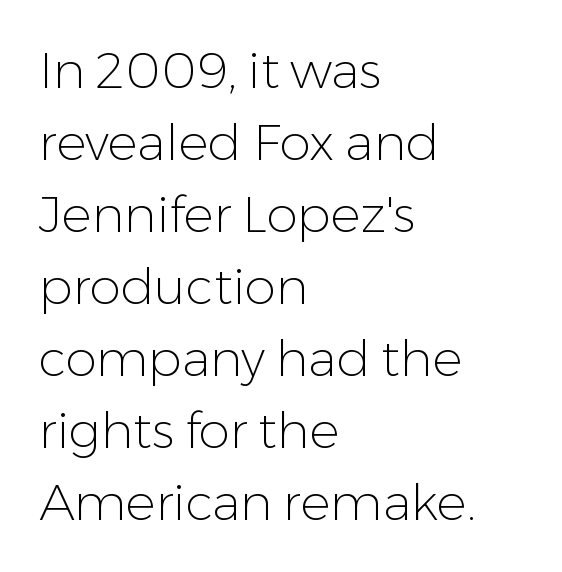
{"serif": "no", "italic": "no", "bold": "no", "weight": "light", "width": "normal", "stroke_contrast": "low", "x_height": "medium", "monospaced": "no", "underline": "no", "align": "left", "line_spacing": "normal", "line_spacing_ratio": 1.44, "letter_spacing": "normal", "letter_spacing_em": 0.0, "glyph_px": 50}
